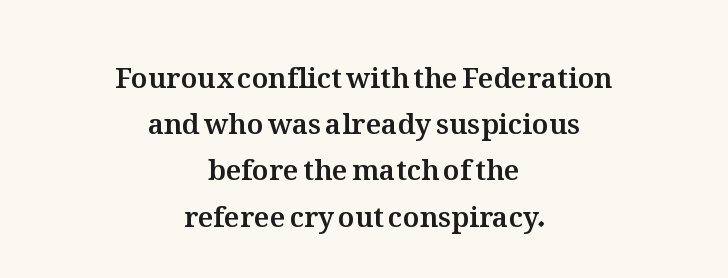
Q: Is the text italic (slanted)? A: No, it is upright.
Q: Is the text underlined? A: No.
Q: How is the paragraph aligned? A: Centered.
Q: Is the spacing between letters normal or unusually wide? A: Normal.
Q: Is the spacing between lines tight, normal or loose? A: Normal.
Q: Width (condensed, normal, or wide)? A: Normal.
Q: Stroke contrast? A: Medium.
Q: x-height? A: Medium.
Q: Monospaced? A: No.
